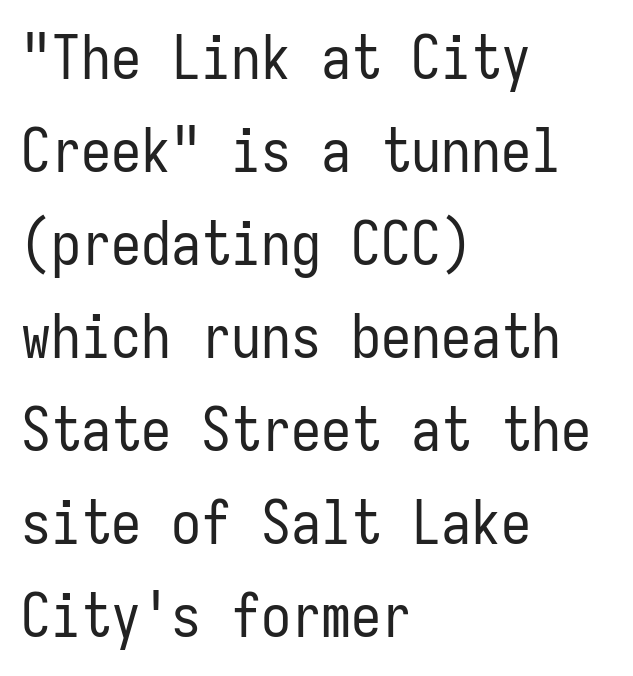
{"serif": "no", "italic": "no", "bold": "no", "weight": "regular", "width": "condensed", "stroke_contrast": "low", "x_height": "medium", "monospaced": "yes", "underline": "no", "align": "left", "line_spacing": "normal", "line_spacing_ratio": 1.55, "letter_spacing": "normal", "letter_spacing_em": 0.0, "glyph_px": 60}
